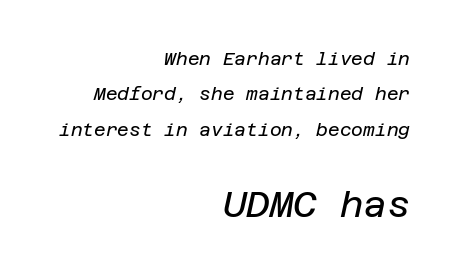
{"italic": "yes", "lean": "right", "slant_degrees": 12, "bold": "no", "weight": "regular", "width": "normal", "stroke_contrast": "low", "x_height": "large", "underline": "no", "align": "right", "line_spacing": "loose", "line_spacing_ratio": 1.97, "letter_spacing": "normal", "letter_spacing_em": 0.0, "larger_block": "second", "size_ratio": 2.0, "glyph_px": 36}
